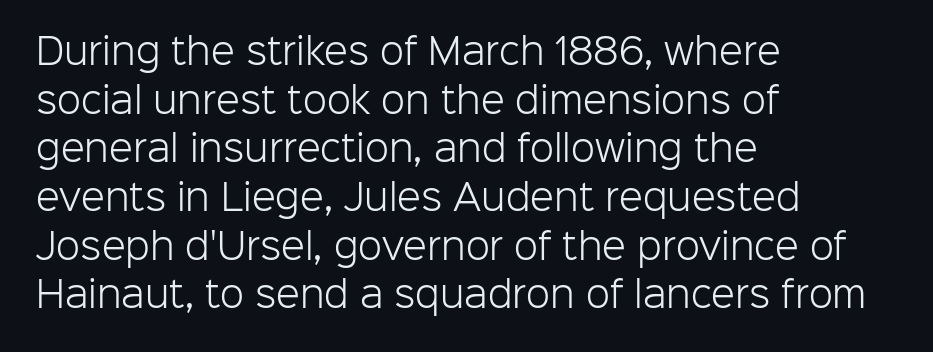
The image shows 35 px light sans-serif type, upright; set left-aligned, normal line spacing (1.39x), normal letter spacing, not underlined; low stroke contrast and a medium x-height.
